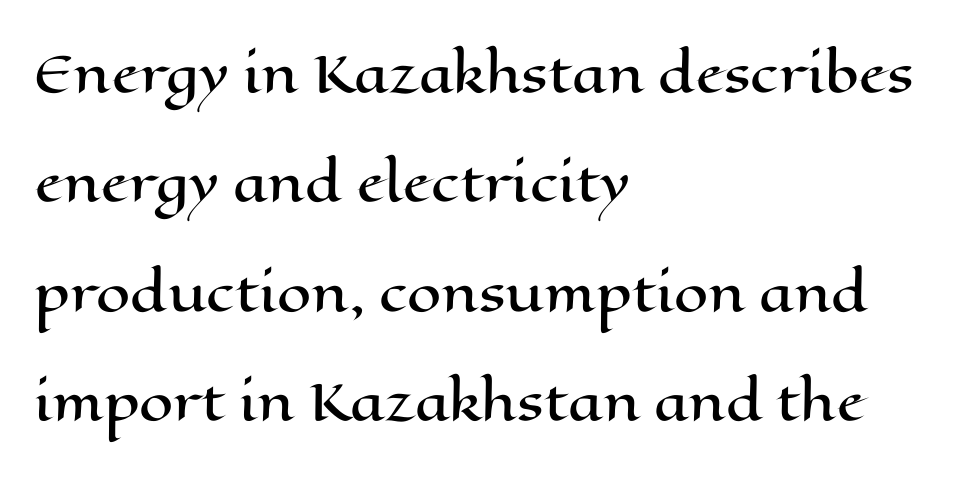
Q: Is the text italic (slanted)? A: No, it is upright.
Q: Is the text underlined? A: No.
Q: How is the paragraph aligned? A: Left-aligned.
Q: Is the spacing between letters normal or unusually wide? A: Normal.
Q: Is the spacing between lines tight, normal or loose? A: Loose.
Q: Width (condensed, normal, or wide)? A: Wide.
Q: Stroke contrast? A: High.
Q: x-height? A: Medium.
Q: Monospaced? A: No.
